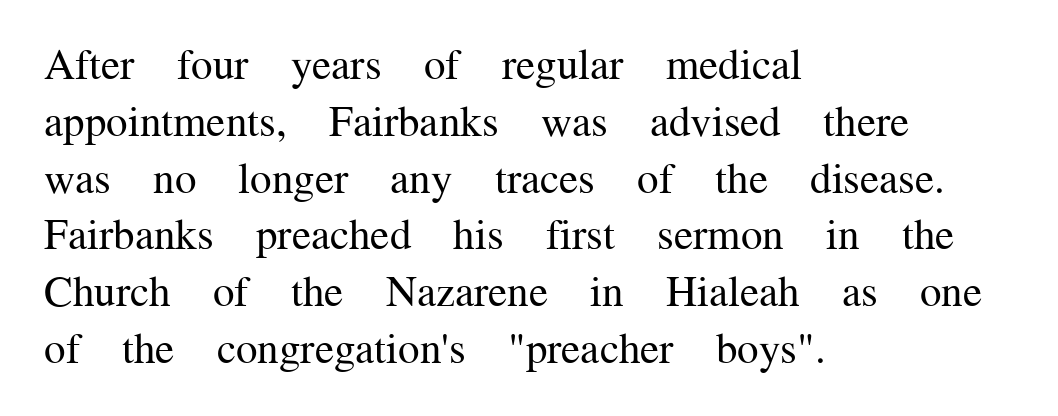
The image shows 43 px regular-weight serif type, upright; set left-aligned, normal line spacing (1.32x), normal letter spacing, not underlined; medium stroke contrast and a medium x-height.
